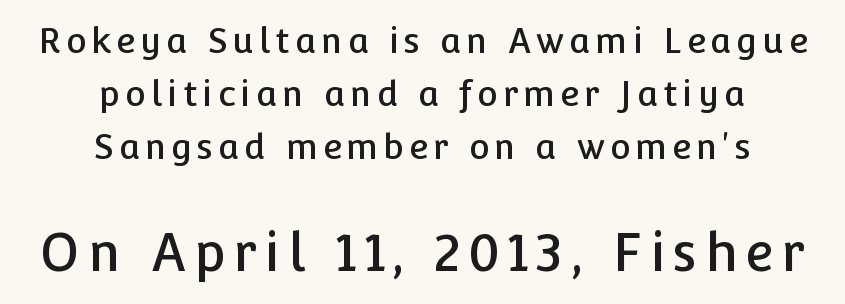
These lines are composed in type without serifs. The face used here is proportionally spaced, like ordinary book or web type. When letters stand straight like this, we call the style roman or upright. Scale increases going downward across the two blocks. The strip under each line holds only bare page. The line-height multiplier appears to be the usual default.
